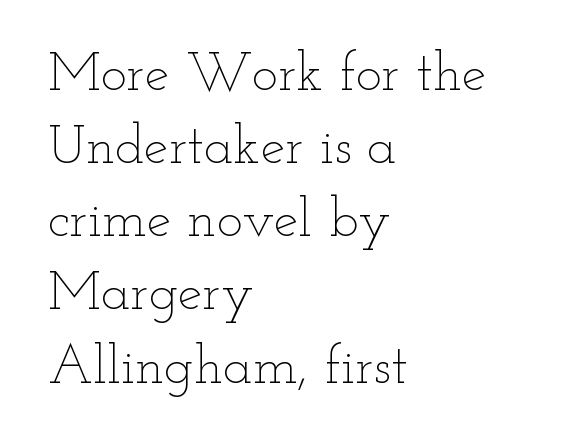
{"italic": "no", "bold": "no", "weight": "thin", "width": "wide", "stroke_contrast": "low", "x_height": "small", "monospaced": "no", "underline": "no", "align": "left", "line_spacing": "normal", "line_spacing_ratio": 1.33, "letter_spacing": "normal", "letter_spacing_em": 0.0, "glyph_px": 55}
